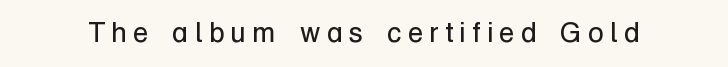
{"serif": "no", "italic": "no", "bold": "no", "weight": "regular", "width": "normal", "stroke_contrast": "low", "x_height": "medium", "monospaced": "no", "underline": "no", "letter_spacing": "wide", "letter_spacing_em": 0.23, "glyph_px": 28}
